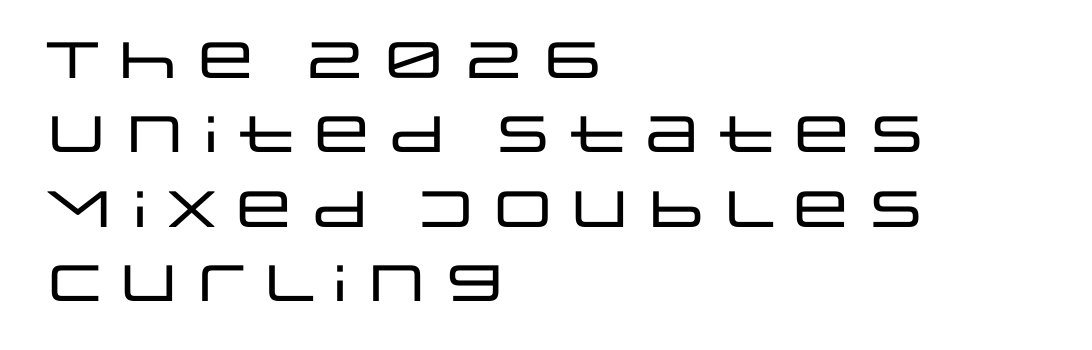
The image shows 51 px wide sans-serif type, upright; set left-aligned, normal line spacing (1.46x), normal letter spacing, not underlined; low stroke contrast and a large x-height.
